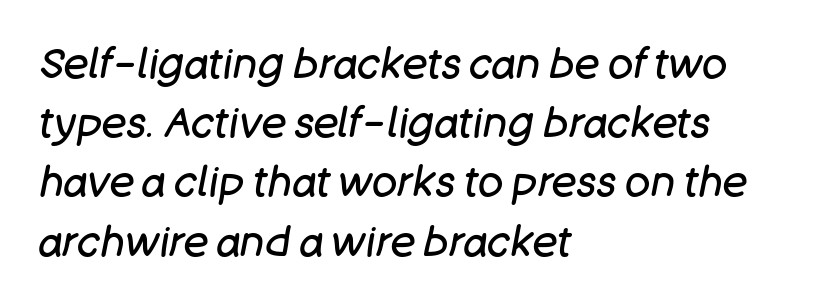
Q: Is the text bold? A: No.
Q: Is the text italic (slanted)? A: Yes, it leans right by about 11 degrees.
Q: Is the text underlined? A: No.
Q: How is the paragraph aligned? A: Left-aligned.
Q: Is the spacing between letters normal or unusually wide? A: Normal.
Q: Is the spacing between lines tight, normal or loose? A: Normal.
Q: Width (condensed, normal, or wide)? A: Normal.
Q: Stroke contrast? A: Low.
Q: x-height? A: Large.
Q: Monospaced? A: No.
